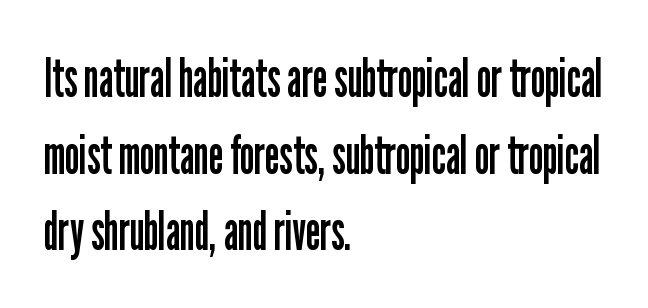
Q: Is the text bold? A: No.
Q: Is the text italic (slanted)? A: No, it is upright.
Q: Is the typeface a serif or a sans-serif typeface? A: Sans-serif.
Q: Is the text underlined? A: No.
Q: How is the paragraph aligned? A: Left-aligned.
Q: Is the spacing between letters normal or unusually wide? A: Normal.
Q: Is the spacing between lines tight, normal or loose? A: Normal.
Q: Width (condensed, normal, or wide)? A: Condensed.
Q: Stroke contrast? A: Low.
Q: x-height? A: Medium.
Q: Monospaced? A: No.
